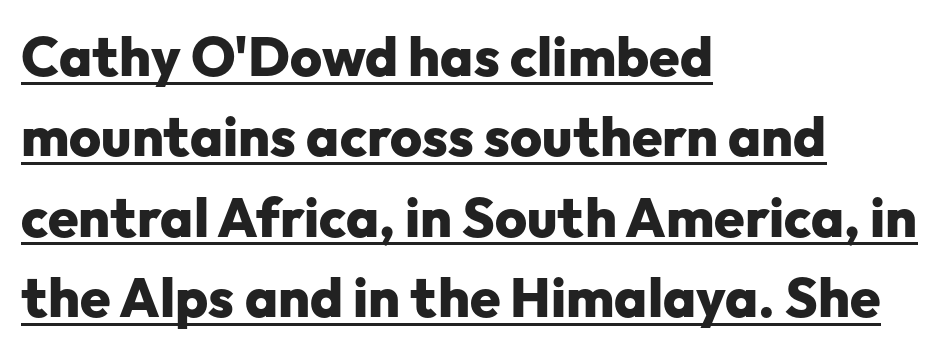
The face used here is proportionally spaced, like ordinary book or web type. Does the leading feel generous? No, just average. If you drew a ruler down the left edge, every line would touch it. Stroke terminals: plain, sans-serif.
